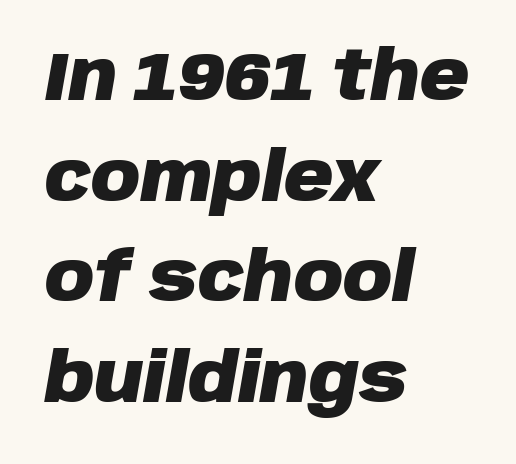
Q: Is the text bold? A: Yes.
Q: Is the text italic (slanted)? A: Yes, it leans right by about 10 degrees.
Q: Is the text underlined? A: No.
Q: How is the paragraph aligned? A: Left-aligned.
Q: Is the spacing between letters normal or unusually wide? A: Normal.
Q: Is the spacing between lines tight, normal or loose? A: Normal.
Q: Width (condensed, normal, or wide)? A: Normal.
Q: Stroke contrast? A: Low.
Q: x-height? A: Large.
Q: Monospaced? A: No.
